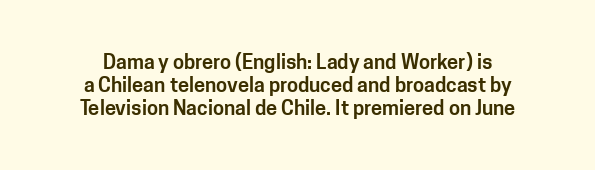
Glyph-to-glyph distance matches everyday printed text. The letters stand straight up with perfectly vertical stems. The zone under the glyphs is completely vacant.
